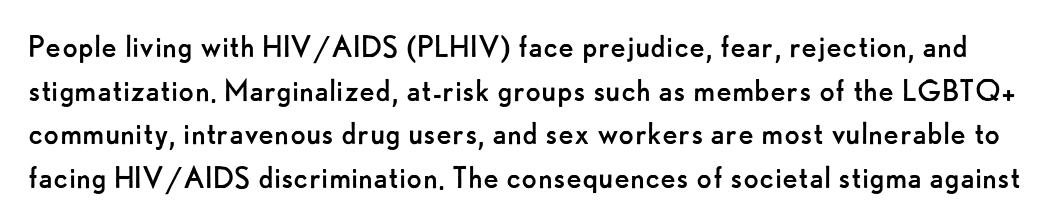
{"serif": "no", "italic": "no", "bold": "no", "weight": "regular", "width": "normal", "stroke_contrast": "low", "x_height": "small", "monospaced": "no", "underline": "no", "line_spacing_ratio": 1.21, "letter_spacing": "normal", "letter_spacing_em": 0.0, "glyph_px": 36}
